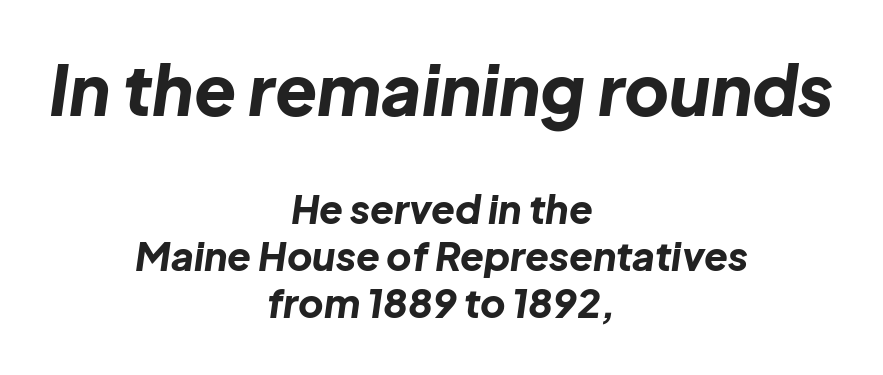
The gaps between neighbouring characters are ordinary and unremarkable. Typesetter's note: full bold, strokes at maximum text heaviness. Visually the block forms a symmetrical silhouette, jagged on both flanks. The rendering applies a slant to the glyphs. The specimen omits any rule beneath the text block's lines. Varying glyph widths throughout — classic text-font behaviour.
